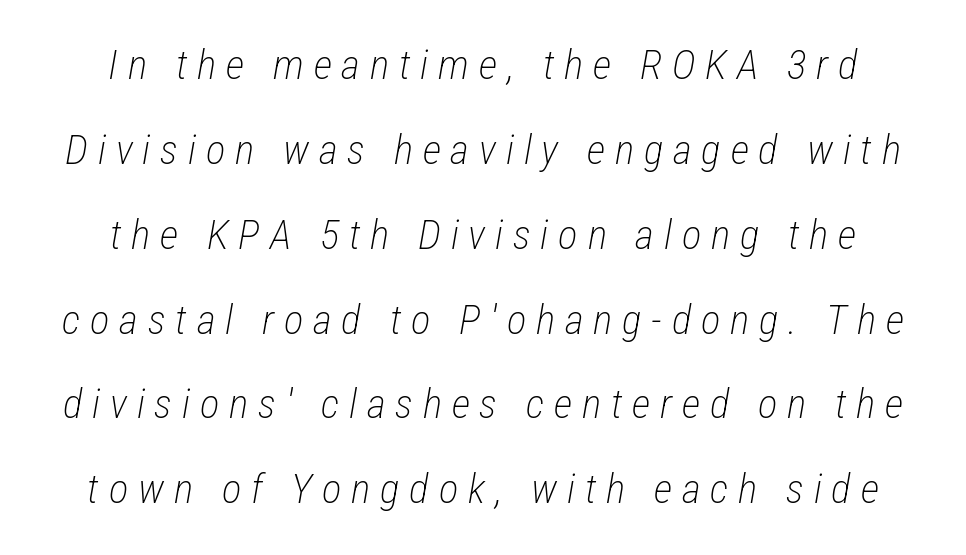
Q: Is the text bold? A: No.
Q: Is the text italic (slanted)? A: Yes, it leans right by about 12 degrees.
Q: Is the text underlined? A: No.
Q: How is the paragraph aligned? A: Centered.
Q: Is the spacing between letters normal or unusually wide? A: Unusually wide.
Q: Is the spacing between lines tight, normal or loose? A: Loose.
Q: Width (condensed, normal, or wide)? A: Condensed.
Q: Stroke contrast? A: Low.
Q: x-height? A: Medium.
Q: Monospaced? A: No.
